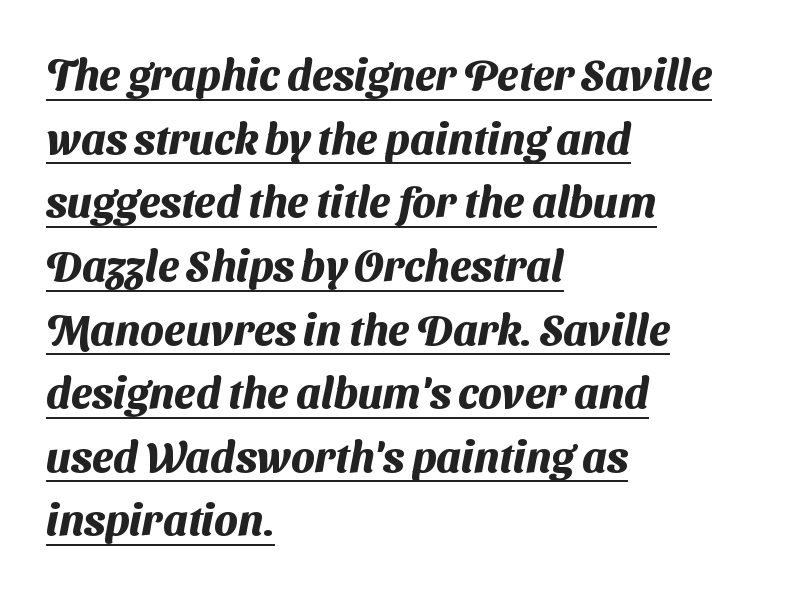
Q: Is the text bold? A: Yes.
Q: Is the typeface a serif or a sans-serif typeface? A: Sans-serif.
Q: Is the text underlined? A: Yes.
Q: How is the paragraph aligned? A: Left-aligned.
Q: Is the spacing between letters normal or unusually wide? A: Normal.
Q: Is the spacing between lines tight, normal or loose? A: Normal.
Q: Width (condensed, normal, or wide)? A: Normal.
Q: Stroke contrast? A: Medium.
Q: x-height? A: Medium.
Q: Monospaced? A: No.
